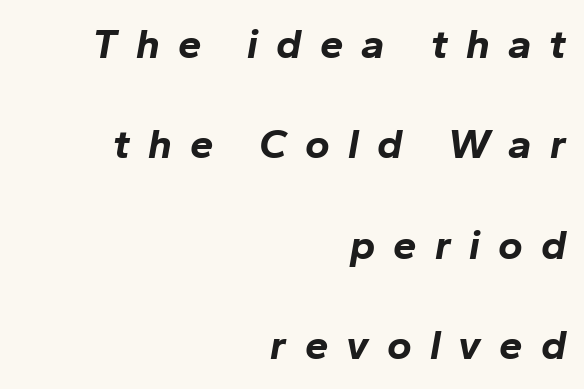
The image shows 42 px bold type, italic (leaning right); set right-aligned, loose line spacing (2.39x), unusually wide letter spacing (+0.43 em), not underlined; low stroke contrast and a medium x-height.
